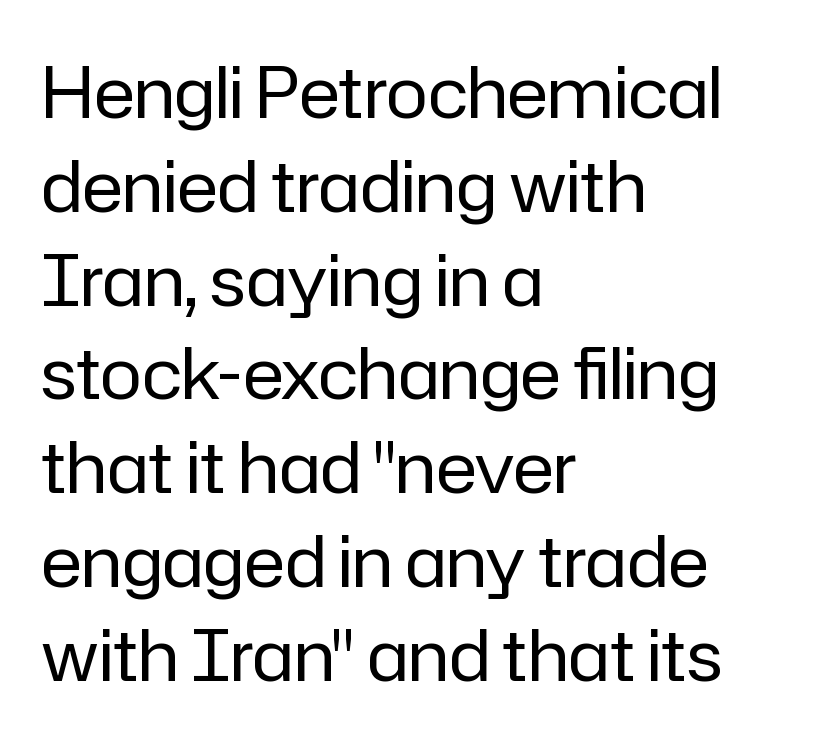
Q: Is the text bold? A: No.
Q: Is the text italic (slanted)? A: No, it is upright.
Q: Is the typeface a serif or a sans-serif typeface? A: Sans-serif.
Q: Is the text underlined? A: No.
Q: How is the paragraph aligned? A: Left-aligned.
Q: Is the spacing between letters normal or unusually wide? A: Normal.
Q: Is the spacing between lines tight, normal or loose? A: Normal.
Q: Width (condensed, normal, or wide)? A: Normal.
Q: Stroke contrast? A: Low.
Q: x-height? A: Medium.
Q: Monospaced? A: No.
